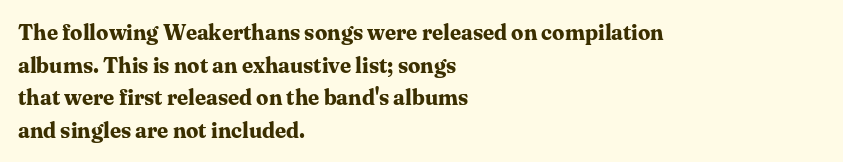
Q: Is the text bold? A: Yes.
Q: Is the text italic (slanted)? A: No, it is upright.
Q: Is the text underlined? A: No.
Q: How is the paragraph aligned? A: Left-aligned.
Q: Is the spacing between letters normal or unusually wide? A: Normal.
Q: Is the spacing between lines tight, normal or loose? A: Normal.
